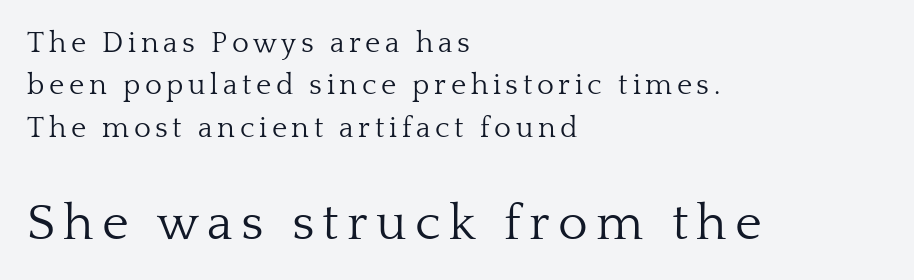
{"serif": "yes", "italic": "no", "bold": "no", "weight": "light", "width": "normal", "stroke_contrast": "low", "x_height": "medium", "monospaced": "no", "underline": "no", "align": "left", "line_spacing": "normal", "line_spacing_ratio": 1.46, "larger_block": "second", "size_ratio": 1.76, "glyph_px": 51}
